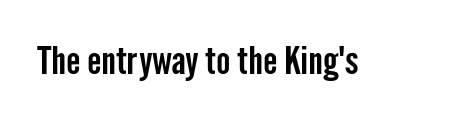
The image shows 38 px condensed sans-serif type, upright; set normal letter spacing, not underlined; low stroke contrast and a medium x-height.
